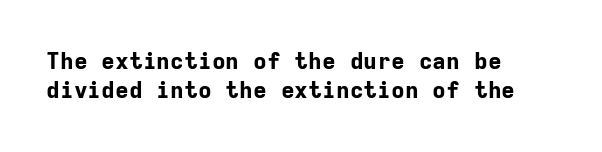
In terms of posture, this sample is upright. Whoever set this chose a conventional vertical rhythm. The space directly below the letters is spotless. A typesetter would call this zero additional tracking.
